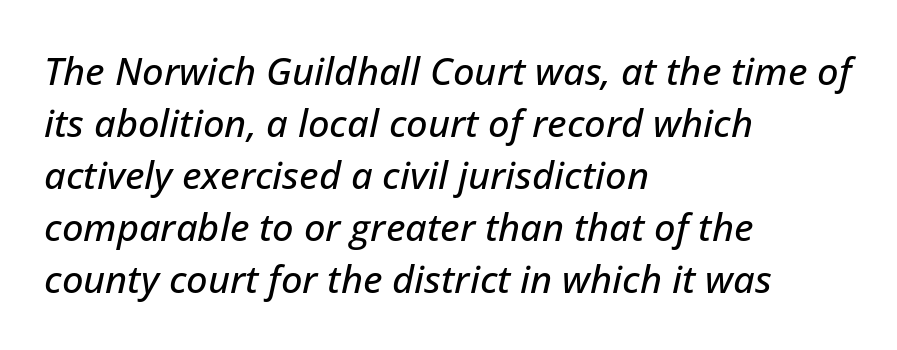
The rendering anchors every line to the left-hand side. Proportional: the letters do not fall into vertical columns. If you drew a line through each stem, it would be angled. The passage shown is not underscored anywhere. Summary of vertical rhythm: regular, with standard interline spacing.
